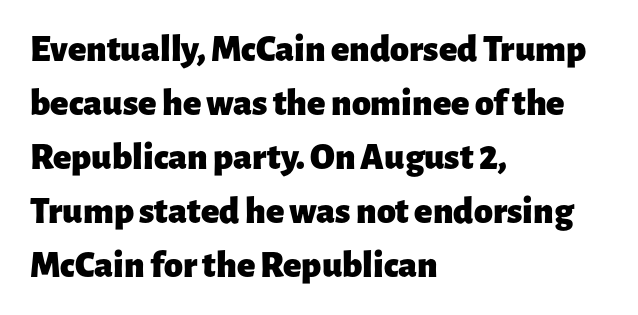
{"serif": "no", "italic": "no", "bold": "yes", "weight": "heavy", "width": "normal", "stroke_contrast": "low", "x_height": "medium", "monospaced": "no", "underline": "no", "align": "left", "line_spacing": "normal", "line_spacing_ratio": 1.42, "letter_spacing": "normal", "letter_spacing_em": 0.0, "glyph_px": 38}
